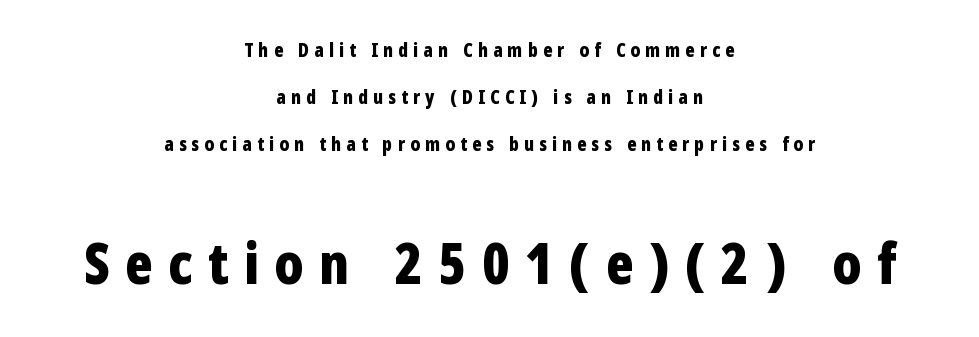
Q: Is the text bold? A: Yes.
Q: Is the text italic (slanted)? A: No, it is upright.
Q: Is the typeface a serif or a sans-serif typeface? A: Sans-serif.
Q: Is the text underlined? A: No.
Q: How is the paragraph aligned? A: Centered.
Q: Is the spacing between letters normal or unusually wide? A: Unusually wide.
Q: Is the spacing between lines tight, normal or loose? A: Loose.
Q: Which block of text is set in a larger size, the first (top) or the second (bottom)? A: The second (bottom) one.
Q: Width (condensed, normal, or wide)? A: Condensed.
Q: Stroke contrast? A: Low.
Q: x-height? A: Medium.
Q: Monospaced? A: No.
